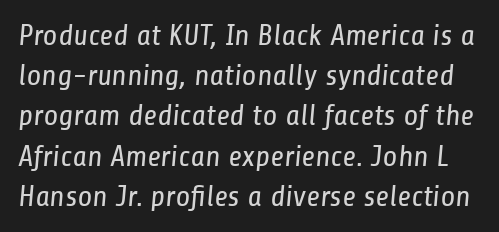
Is this a fixed-width face? No — the glyphs have proportional, varying widths. The font is comparable to plain body text, perhaps lighter. The space directly below the letters is spotless. Quick note: interline space is typical. Words appear dense and cohesive because spacing is normal.
